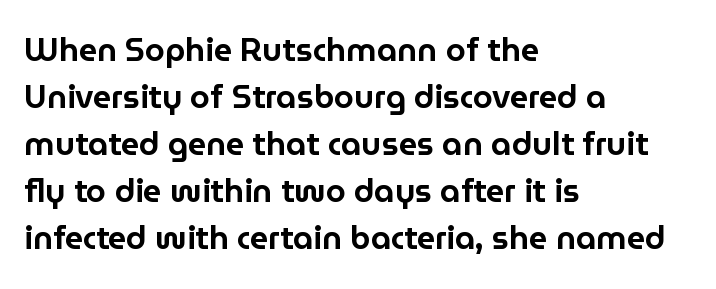
The image shows 32 px sans-serif type, upright; set left-aligned, normal line spacing (1.47x), normal letter spacing, not underlined; low stroke contrast and a medium x-height.
